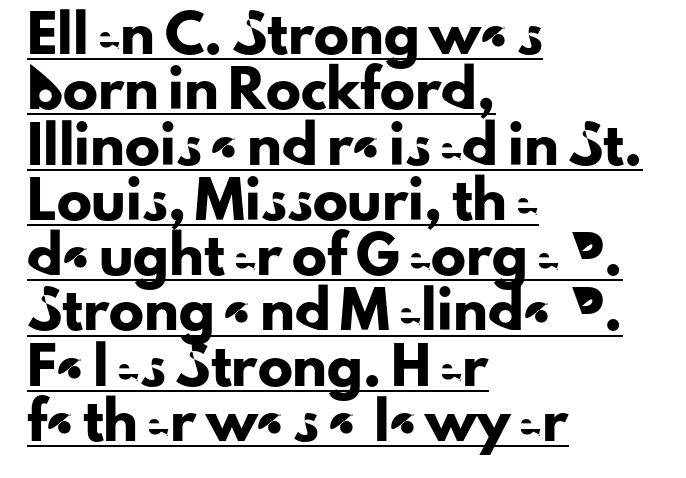
Q: Is the text italic (slanted)? A: No, it is upright.
Q: Is the typeface a serif or a sans-serif typeface? A: Sans-serif.
Q: Is the text underlined? A: Yes.
Q: How is the paragraph aligned? A: Left-aligned.
Q: Is the spacing between letters normal or unusually wide? A: Normal.
Q: Is the spacing between lines tight, normal or loose? A: Normal.
Q: Width (condensed, normal, or wide)? A: Normal.
Q: Stroke contrast? A: Low.
Q: x-height? A: Small.
Q: Monospaced? A: No.
